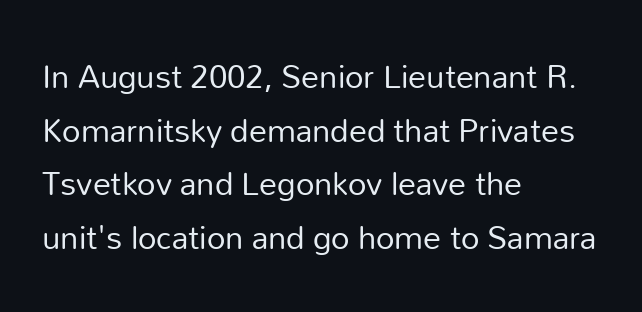
Q: Is the text bold? A: No.
Q: Is the text italic (slanted)? A: No, it is upright.
Q: Is the typeface a serif or a sans-serif typeface? A: Sans-serif.
Q: Is the text underlined? A: No.
Q: How is the paragraph aligned? A: Left-aligned.
Q: Is the spacing between letters normal or unusually wide? A: Normal.
Q: Is the spacing between lines tight, normal or loose? A: Normal.
Q: Width (condensed, normal, or wide)? A: Normal.
Q: Stroke contrast? A: Low.
Q: x-height? A: Medium.
Q: Monospaced? A: No.
